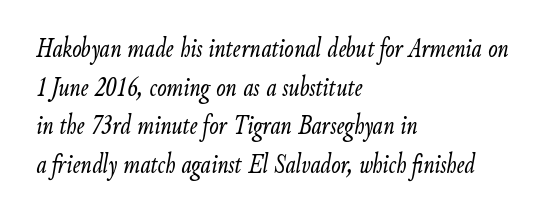
The gap between lines stays unmarked. Students, note that the glyphs here touch the page at normal intervals. Note the varied advance widths — an 'i' is clearly narrower than an 'm'. A quiet, ordinary-to-light weight characterises the typeface. Left-aligned paragraph, ragged on the right. Is the type slanted? Yes — the strokes lean at a clear angle.
